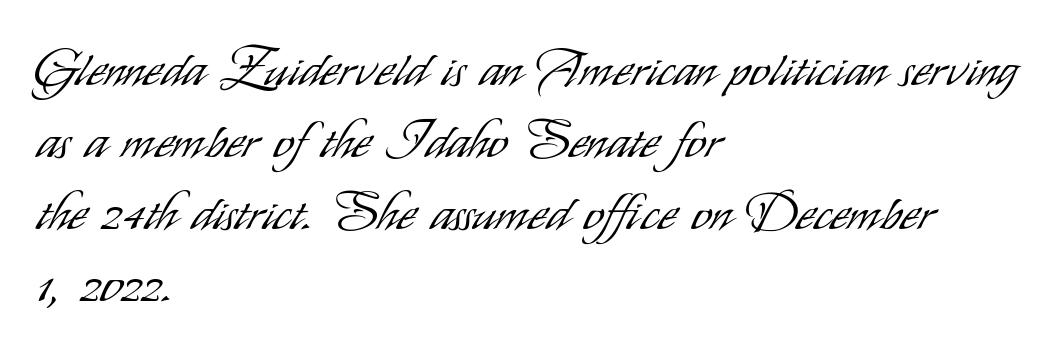
These lines are set flush left with a ragged right edge. The horizontal fit of the characters is conventional and even. A typesetter would call this leading conventional body-copy spacing. You could not count columns in this text — the font is proportionally spaced.
